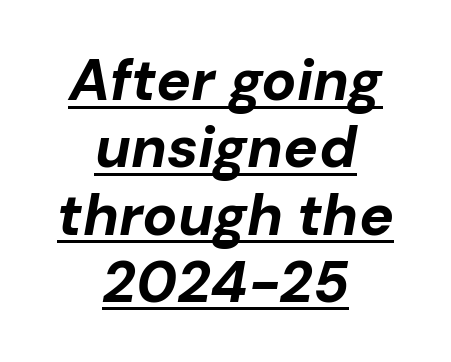
Somebody hit Ctrl+U on this one — the words are underlined. I'd describe the lettering as bold — thick and assertive. This is oblique type, the kind used for emphasis or titles. The letterforms sit shoulder to shoulder at normal distance.
